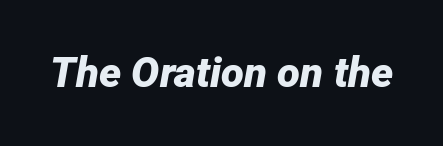
The image shows 42 px bold type, italic (leaning right); set normal letter spacing, not underlined; low stroke contrast and a medium x-height.
